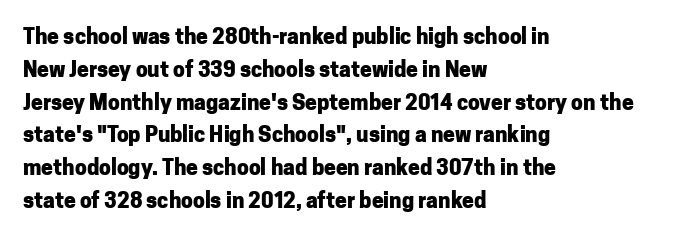
The image shows 21 px bold type, upright; set left-aligned, normal line spacing (1.56x), normal letter spacing, not underlined.
